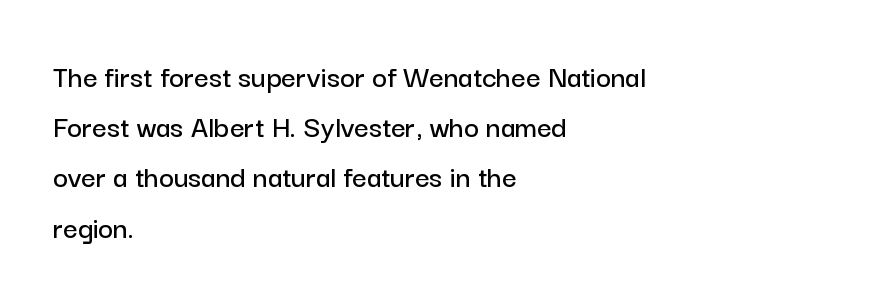
The image shows 32 px sans-serif type, upright; set left-aligned, normal line spacing (1.57x), normal letter spacing, not underlined; low stroke contrast and a medium x-height.
